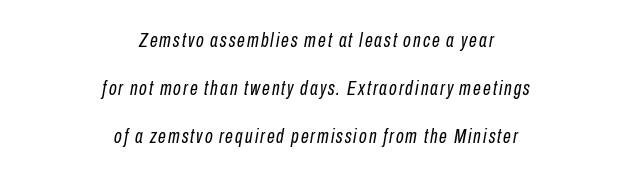
The strokes are not fattened; the text isn't bold. Which margin do the lines hug? Neither — every line sits in the middle. You can tell it's italic because the verticals aren't actually vertical. Nobody drew a line under any word here. The leading is generous, giving the passage an open texture.
